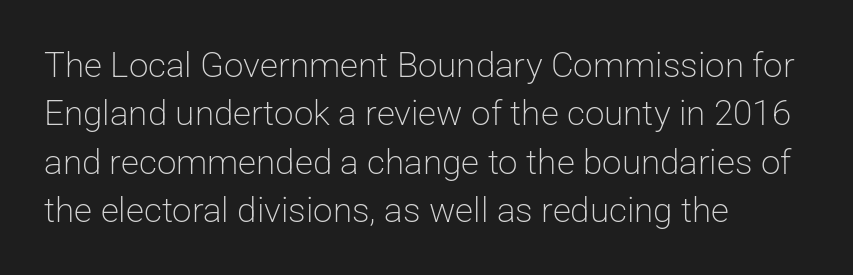
Q: Is the text bold? A: No.
Q: Is the text italic (slanted)? A: No, it is upright.
Q: Is the typeface a serif or a sans-serif typeface? A: Sans-serif.
Q: Is the text underlined? A: No.
Q: How is the paragraph aligned? A: Left-aligned.
Q: Is the spacing between letters normal or unusually wide? A: Normal.
Q: Is the spacing between lines tight, normal or loose? A: Normal.
Q: Width (condensed, normal, or wide)? A: Normal.
Q: Stroke contrast? A: Low.
Q: x-height? A: Medium.
Q: Monospaced? A: No.
